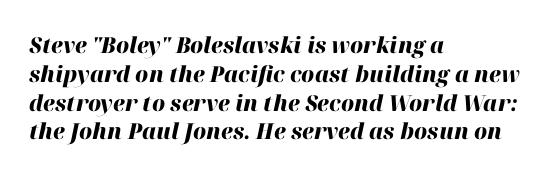
{"italic": "yes", "lean": "right", "slant_degrees": 12, "bold": "yes", "underline": "no", "align": "left", "line_spacing": "normal", "line_spacing_ratio": 1.31, "letter_spacing": "normal", "letter_spacing_em": 0.0, "glyph_px": 22}
